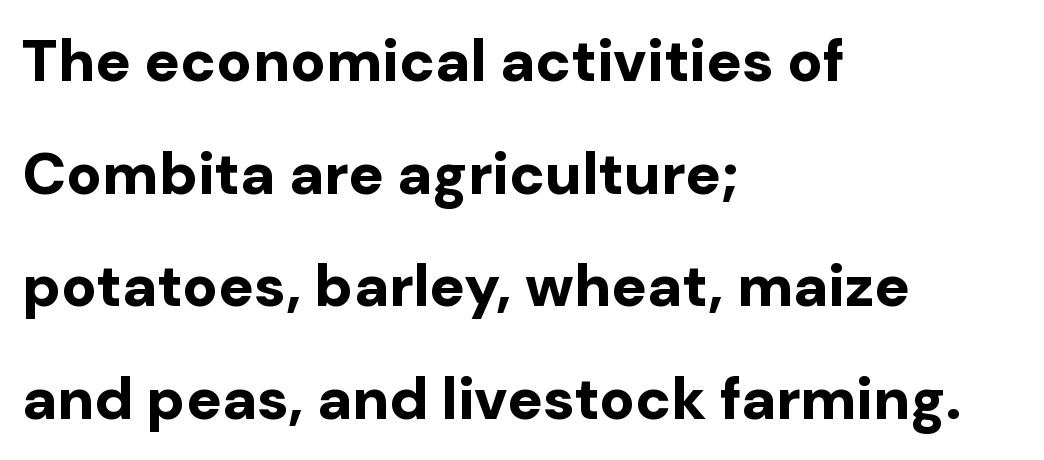
{"serif": "no", "italic": "no", "bold": "yes", "weight": "bold", "width": "normal", "stroke_contrast": "low", "x_height": "medium", "monospaced": "no", "underline": "no", "align": "left", "line_spacing": "loose", "line_spacing_ratio": 1.91, "letter_spacing": "normal", "letter_spacing_em": 0.0, "glyph_px": 59}
